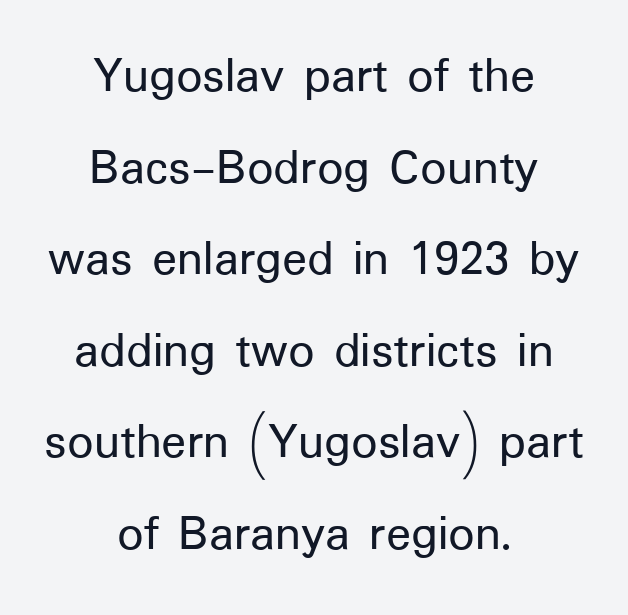
The image shows 52 px sans-serif type, upright; set centered, line spacing 1.76x, normal letter spacing, not underlined; low stroke contrast and a medium x-height.
